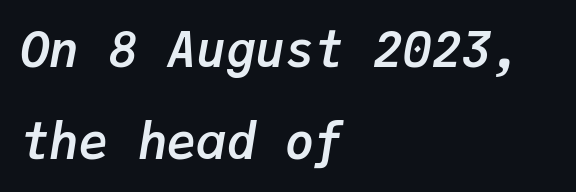
Bold? Absolutely — the strokes are thick and heavy. Reading down the block, your eye returns to a fixed left position each line. A typesetter would call this monospace, since all characters share one set width. Check the space under the baseline: it is left empty. The axis of the letterforms is tilted away from vertical.
